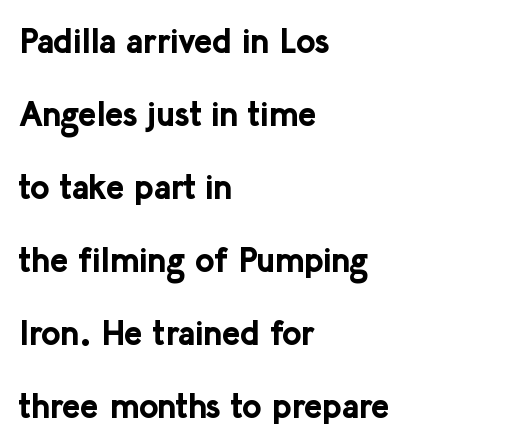
{"serif": "no", "italic": "no", "bold": "yes", "weight": "bold", "width": "normal", "stroke_contrast": "low", "x_height": "medium", "monospaced": "no", "underline": "no", "align": "left", "line_spacing": "loose", "line_spacing_ratio": 2.15, "letter_spacing": "normal", "letter_spacing_em": 0.0, "glyph_px": 34}
